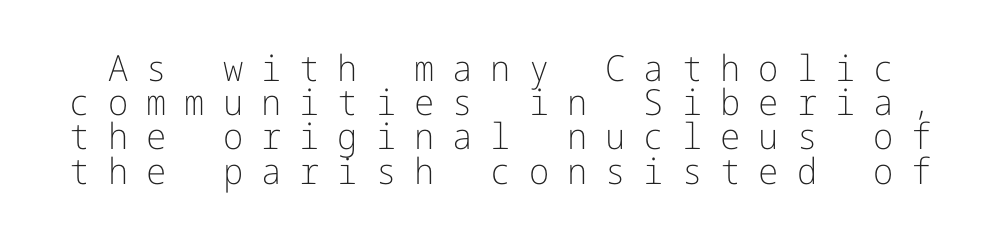
Q: Is the text bold? A: No.
Q: Is the text italic (slanted)? A: No, it is upright.
Q: Is the typeface a serif or a sans-serif typeface? A: Sans-serif.
Q: Is the text underlined? A: No.
Q: Is the spacing between letters normal or unusually wide? A: Unusually wide.
Q: Is the spacing between lines tight, normal or loose? A: Tight.
Q: Width (condensed, normal, or wide)? A: Normal.
Q: Stroke contrast? A: Low.
Q: x-height? A: Medium.
